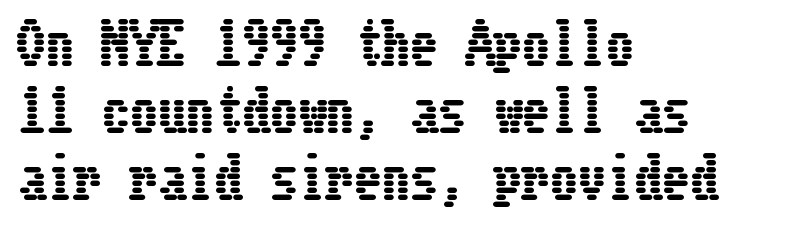
Spacing between characters is what you'd get straight out of the box. Unlike italic type, these characters show no tilt at all. In CSS terms this would be text-align: left. The space beneath each line is pristine and unruled.
